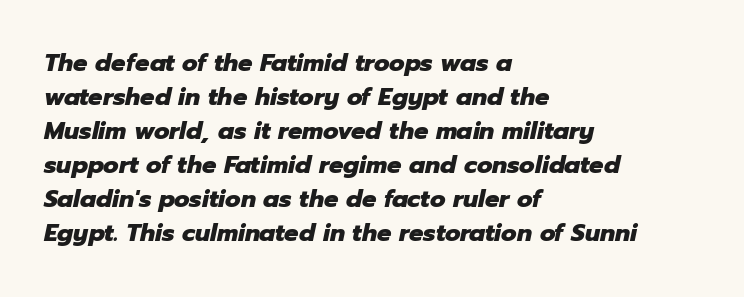
{"italic": "yes", "lean": "right", "slant_degrees": 12, "bold": "yes", "underline": "no", "align": "left", "line_spacing": "normal", "line_spacing_ratio": 1.42, "letter_spacing": "normal", "letter_spacing_em": 0.0, "glyph_px": 24}
